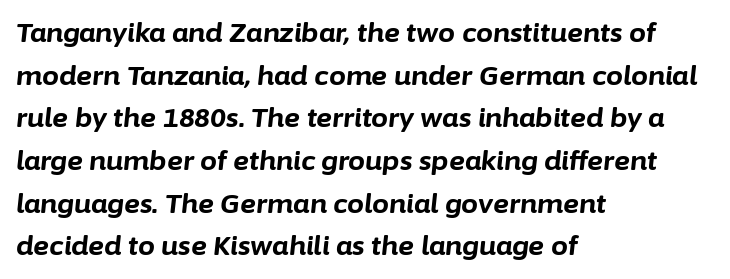
The passage is arranged the way most books set body copy — flush left. Rule under the text: the space is simply empty. Would a proofreader flag this as italicized? Yes. Leading matches the norm, producing a regular column. The letters sit at their default tracking, neither squeezed nor spread.
